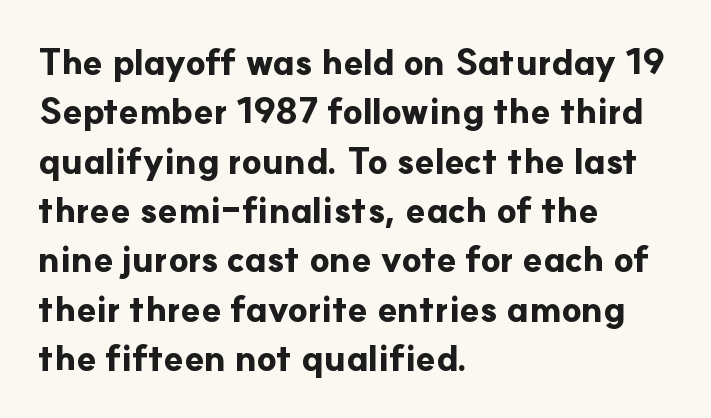
The image shows 36 px bold sans-serif type, upright; set left-aligned, normal line spacing (1.37x), normal letter spacing, not underlined; low stroke contrast and a small x-height.
